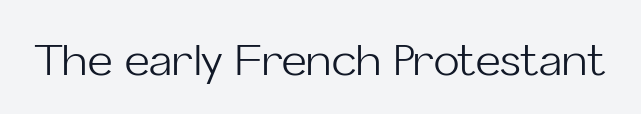
{"serif": "no", "italic": "no", "bold": "no", "weight": "light", "width": "normal", "stroke_contrast": "low", "x_height": "medium", "monospaced": "no", "underline": "no", "letter_spacing": "normal", "letter_spacing_em": 0.0, "glyph_px": 43}
